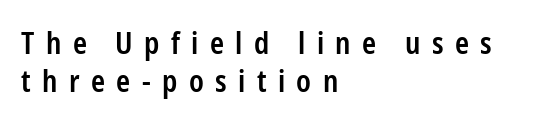
How would I describe the line gaps? Plain and ordinary. Plain, unruled lines of type. Notice how the stems are strictly vertical — no italics here. Font category for this specimen: sans-serif.
